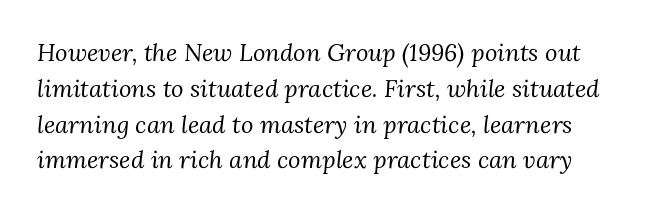
Weight: in the light-to-regular range. The axis of the letterforms is tilted away from vertical. The baseline area is clear. In terms of letterspacing, this is plain default setting. Line spacing here is normal.
